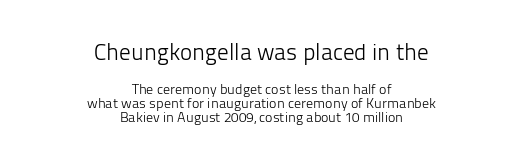
{"italic": "no", "bold": "no", "underline": "no", "align": "center", "line_spacing": "tight", "line_spacing_ratio": 1.02, "letter_spacing": "normal", "letter_spacing_em": 0.0, "larger_block": "first", "size_ratio": 1.64, "glyph_px": 23}
